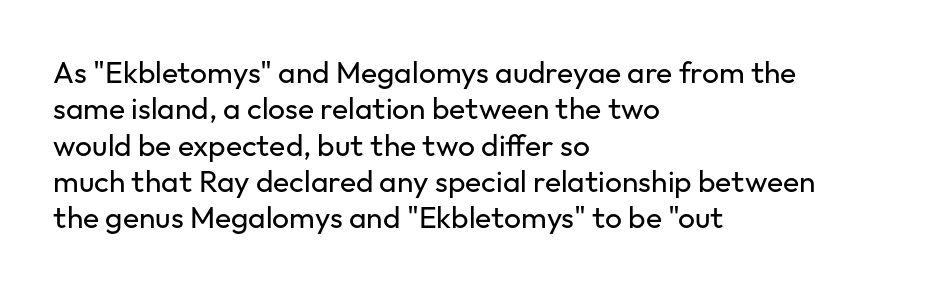
Q: Is the text bold? A: No.
Q: Is the text italic (slanted)? A: No, it is upright.
Q: Is the typeface a serif or a sans-serif typeface? A: Sans-serif.
Q: Is the text underlined? A: No.
Q: How is the paragraph aligned? A: Left-aligned.
Q: Is the spacing between letters normal or unusually wide? A: Normal.
Q: Width (condensed, normal, or wide)? A: Normal.
Q: Stroke contrast? A: Low.
Q: x-height? A: Medium.
Q: Monospaced? A: No.
